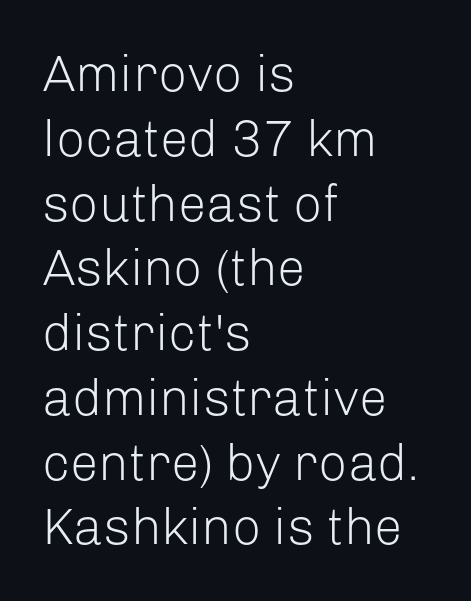
Bold? No — there's no thickening of the strokes. The lettering holds an erect, upright posture throughout. Is this a fixed-width face? No — the glyphs have proportional, varying widths. Baseline-to-baseline distance is the conventional proportion of letter height. The text block is weighted toward the left margin, trailing off unevenly rightward. Serifs: no, the terminals of the letterforms are clean.
